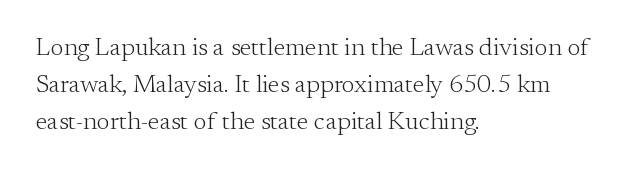
{"italic": "no", "bold": "no", "underline": "no", "align": "left", "line_spacing": "normal", "line_spacing_ratio": 1.48, "letter_spacing": "normal", "letter_spacing_em": 0.0, "glyph_px": 25}
